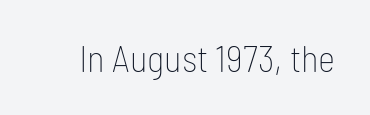
{"serif": "no", "italic": "no", "bold": "no", "weight": "thin", "width": "condensed", "stroke_contrast": "low", "x_height": "medium", "monospaced": "no", "underline": "no", "letter_spacing": "normal", "letter_spacing_em": 0.0, "glyph_px": 37}
